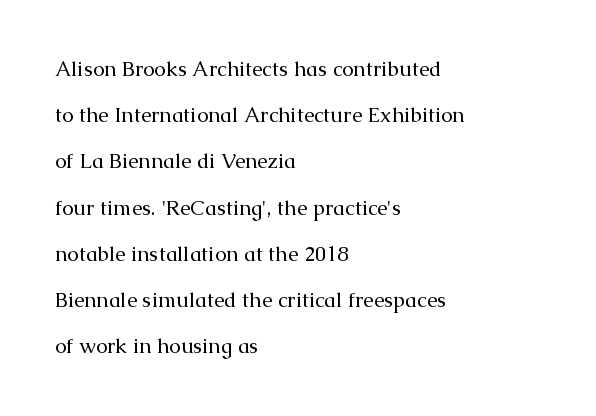
The image shows 21 px text type, upright; set left-aligned, loose line spacing (2.2x), normal letter spacing, not underlined.
